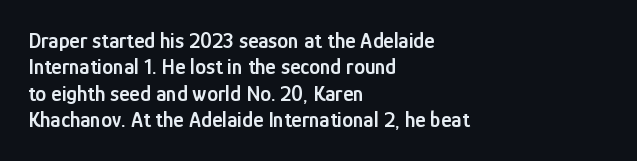
Q: Is the text bold? A: Semi-bold.
Q: Is the text italic (slanted)? A: No, it is upright.
Q: Is the text underlined? A: No.
Q: How is the paragraph aligned? A: Left-aligned.
Q: Is the spacing between letters normal or unusually wide? A: Normal.
